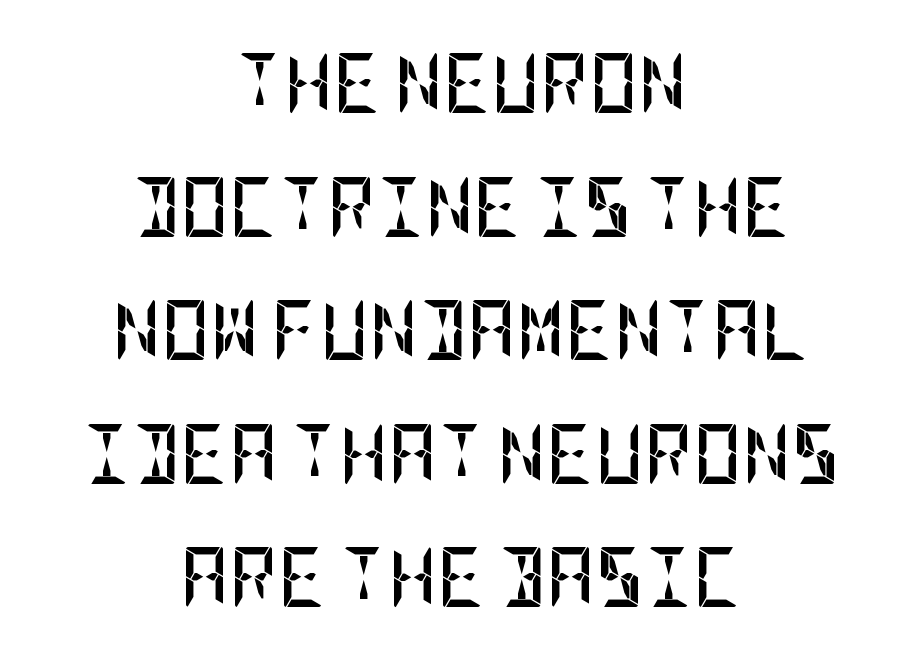
Q: Is the text bold? A: Yes.
Q: Is the text italic (slanted)? A: No, it is upright.
Q: Is the typeface a serif or a sans-serif typeface? A: Sans-serif.
Q: Is the text underlined? A: No.
Q: How is the paragraph aligned? A: Centered.
Q: Is the spacing between letters normal or unusually wide? A: Normal.
Q: Is the spacing between lines tight, normal or loose? A: Loose.
Q: Width (condensed, normal, or wide)? A: Condensed.
Q: Stroke contrast? A: Low.
Q: x-height? A: Large.
